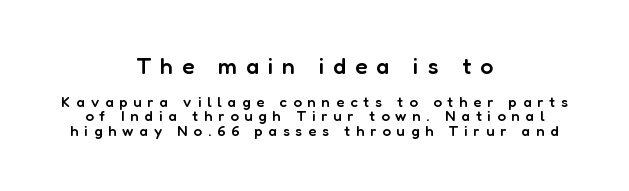
Words float on clear page, feet unadorned. The horizontal fit of the characters is loose and conspicuously gappy. Does the copy run flush right? No — it is centered line by line. A somewhat darkened texture: the type is semibold rather than bold. Cramped leading. The lettering holds an erect, upright posture throughout.
